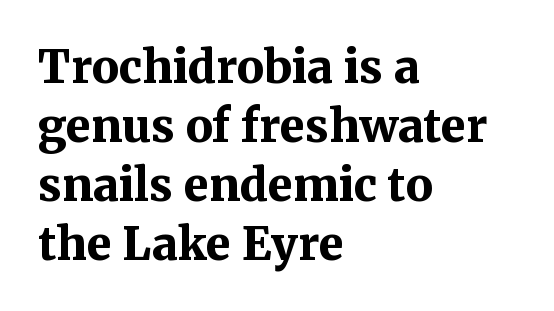
Is this a fixed-width face? No — the glyphs have proportional, varying widths. The letters stand straight up with perfectly vertical stems. Line spacing here is normal. The baseline area is clear. Heavy-handed strokes throughout: this text is bold. Line beginnings align vertically; line endings do not.
